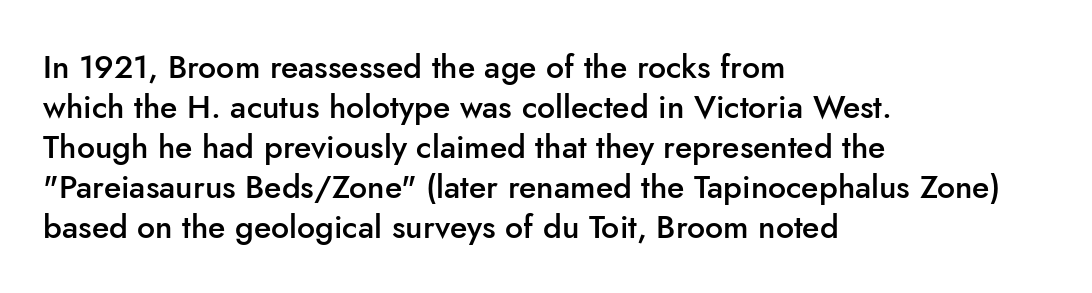
Q: Is the text bold? A: Semi-bold.
Q: Is the text italic (slanted)? A: No, it is upright.
Q: Is the typeface a serif or a sans-serif typeface? A: Sans-serif.
Q: Is the text underlined? A: No.
Q: How is the paragraph aligned? A: Left-aligned.
Q: Is the spacing between letters normal or unusually wide? A: Normal.
Q: Is the spacing between lines tight, normal or loose? A: Normal.
Q: Width (condensed, normal, or wide)? A: Normal.
Q: Stroke contrast? A: Low.
Q: x-height? A: Small.
Q: Monospaced? A: No.
